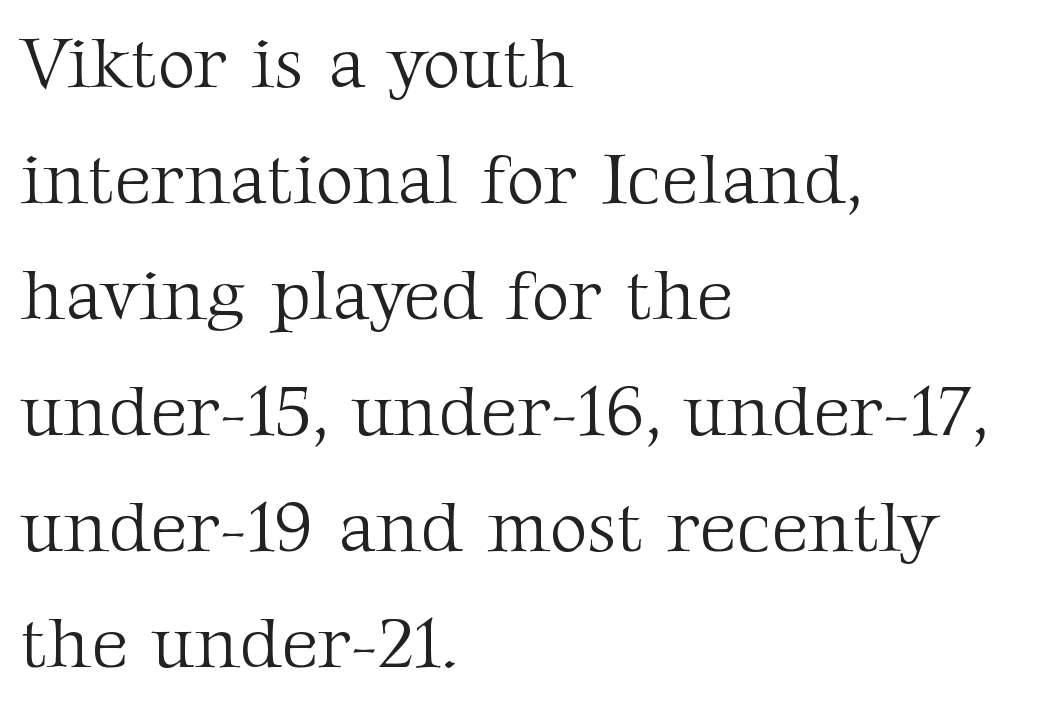
The baseline area is clear. Here the glyphs are tracked normally, forming tight word shapes. The face used here is proportionally spaced, like ordinary book or web type. The line-height multiplier appears to be the usual default.
